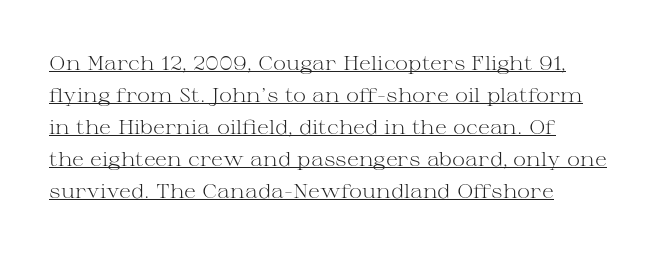
Does the leading feel generous? No, just average. If you drew a line through each stem, it would be perfectly vertical. Stems and bowls with no extra thickness — not bold. This rendering uses left alignment, leaving the right contour irregular. Caption: lettering with a line underneath.
